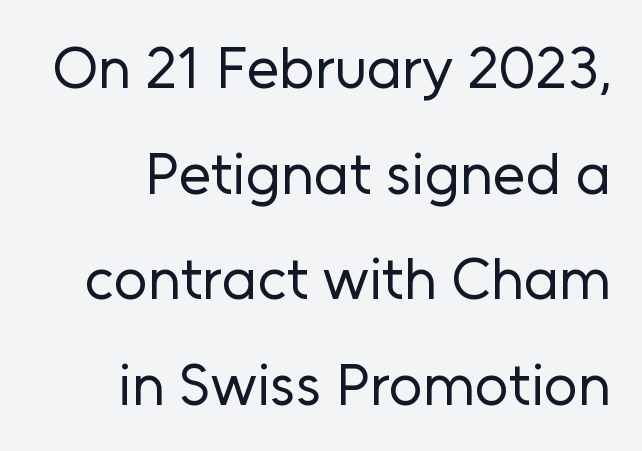
The passage shown is not underscored anywhere. The type is set solid horizontally, with unmodified tracking. Grotesque or geometric, the face here clearly has no serifs. Stroke mass is kept to a normal reading level or below. The letters advance in unequal steps, a hallmark of proportional type.
